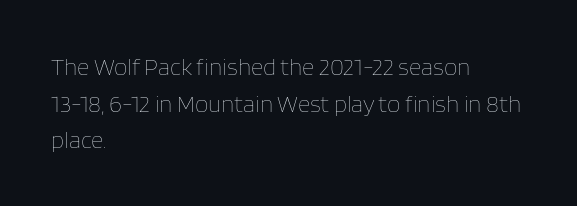
Q: Is the text bold? A: No.
Q: Is the text italic (slanted)? A: No, it is upright.
Q: Is the text underlined? A: No.
Q: How is the paragraph aligned? A: Left-aligned.
Q: Is the spacing between letters normal or unusually wide? A: Normal.
Q: Is the spacing between lines tight, normal or loose? A: Normal.
